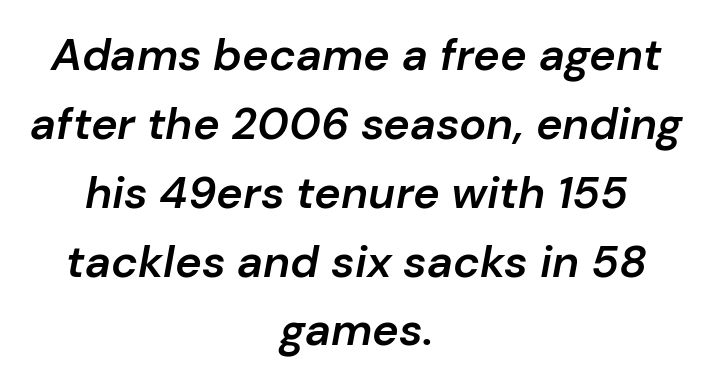
{"italic": "yes", "lean": "right", "slant_degrees": 10, "bold": "semi", "weight": "semibold", "width": "normal", "stroke_contrast": "low", "x_height": "medium", "monospaced": "no", "underline": "no", "align": "center", "line_spacing": "normal", "line_spacing_ratio": 1.53, "letter_spacing": "normal", "letter_spacing_em": 0.0, "glyph_px": 45}
